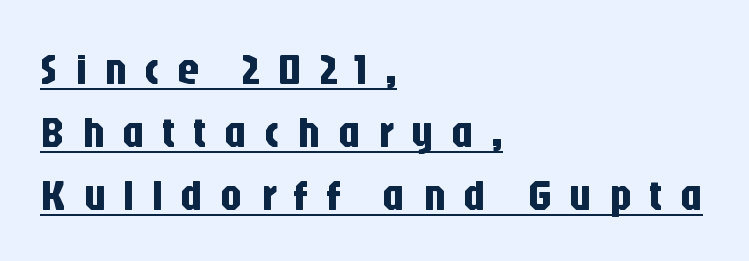
{"serif": "no", "italic": "no", "width": "condensed", "stroke_contrast": "low", "x_height": "large", "monospaced": "no", "underline": "yes", "align": "left", "line_spacing": "normal", "line_spacing_ratio": 1.43, "letter_spacing": "wide", "letter_spacing_em": 0.39, "glyph_px": 44}
